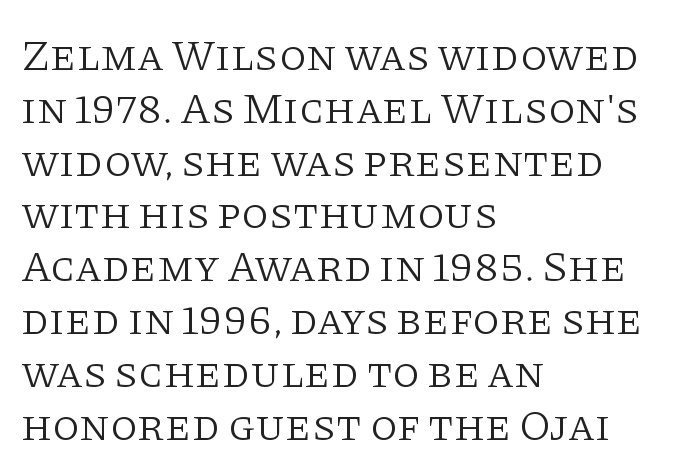
Q: Is the text bold? A: No.
Q: Is the text italic (slanted)? A: No, it is upright.
Q: Is the typeface a serif or a sans-serif typeface? A: Serif.
Q: Is the text underlined? A: No.
Q: How is the paragraph aligned? A: Left-aligned.
Q: Is the spacing between letters normal or unusually wide? A: Normal.
Q: Width (condensed, normal, or wide)? A: Normal.
Q: Stroke contrast? A: Low.
Q: x-height? A: Large.
Q: Monospaced? A: No.
